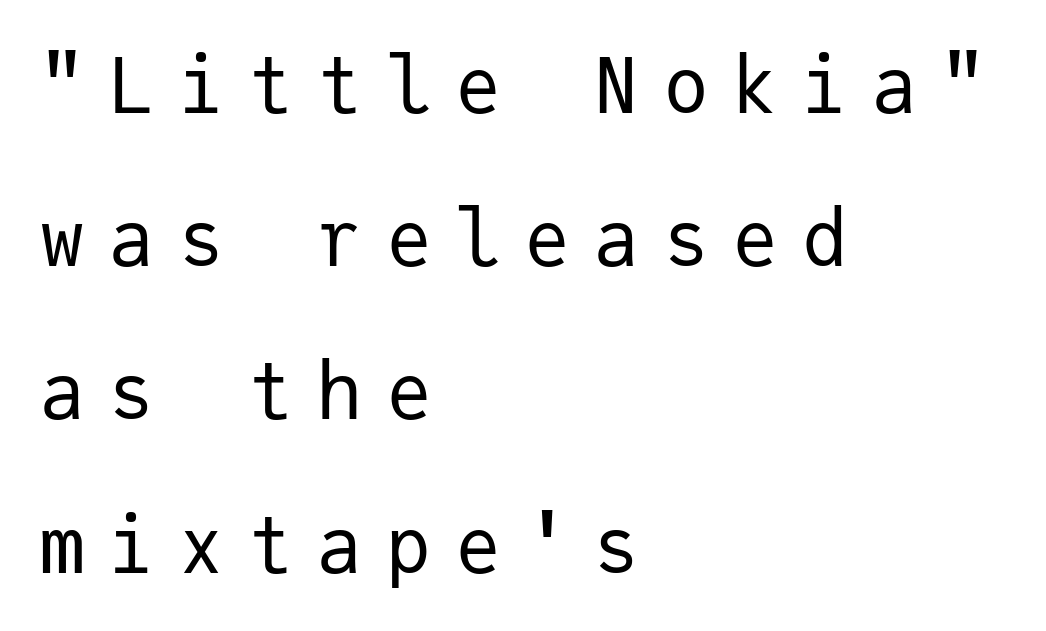
The image shows 77 px regular-weight sans-serif type, upright, monospaced; set left-aligned, loose line spacing (1.99x), unusually wide letter spacing (+0.3 em), not underlined; low stroke contrast and a medium x-height.
